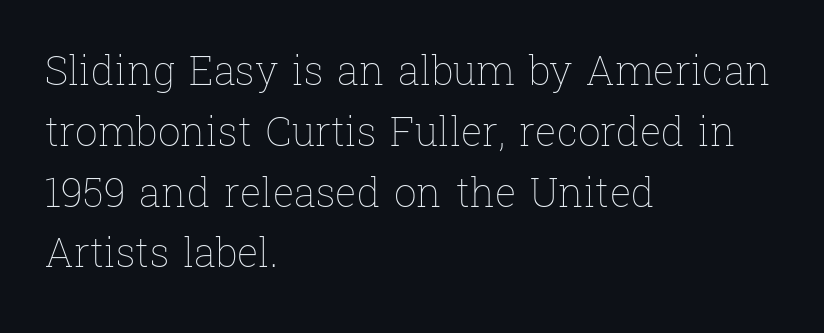
Q: Is the text bold? A: No.
Q: Is the text italic (slanted)? A: No, it is upright.
Q: Is the text underlined? A: No.
Q: How is the paragraph aligned? A: Left-aligned.
Q: Is the spacing between letters normal or unusually wide? A: Normal.
Q: Is the spacing between lines tight, normal or loose? A: Normal.
Q: Width (condensed, normal, or wide)? A: Normal.
Q: Stroke contrast? A: Low.
Q: x-height? A: Medium.
Q: Monospaced? A: No.
